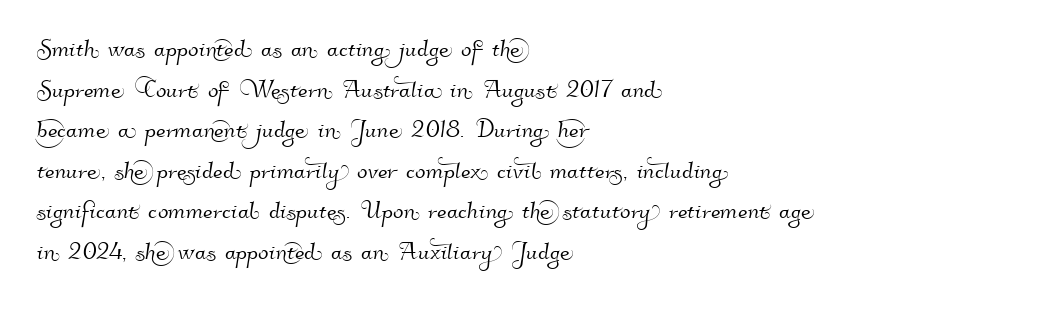
{"serif": "no", "width": "normal", "stroke_contrast": "high", "x_height": "small", "monospaced": "no", "underline": "no", "align": "left", "line_spacing": "normal", "line_spacing_ratio": 1.31, "letter_spacing": "normal", "letter_spacing_em": 0.0, "glyph_px": 31}
